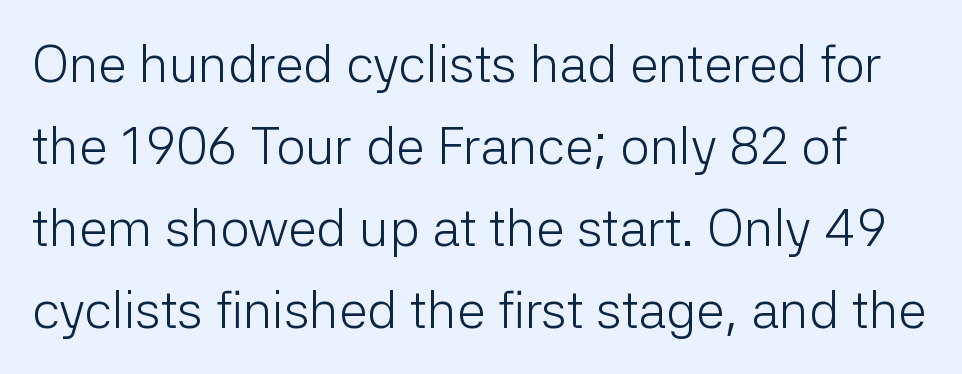
{"serif": "no", "italic": "no", "bold": "no", "weight": "light", "width": "normal", "stroke_contrast": "low", "x_height": "medium", "monospaced": "no", "underline": "no", "line_spacing": "normal", "line_spacing_ratio": 1.58, "letter_spacing": "normal", "letter_spacing_em": 0.0, "glyph_px": 52}
